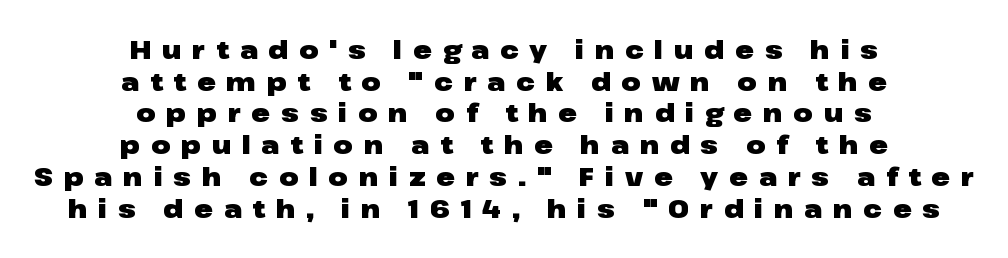
Q: Is the text bold? A: Yes.
Q: Is the text italic (slanted)? A: No, it is upright.
Q: Is the text underlined? A: No.
Q: How is the paragraph aligned? A: Centered.
Q: Is the spacing between letters normal or unusually wide? A: Unusually wide.
Q: Is the spacing between lines tight, normal or loose? A: Normal.
